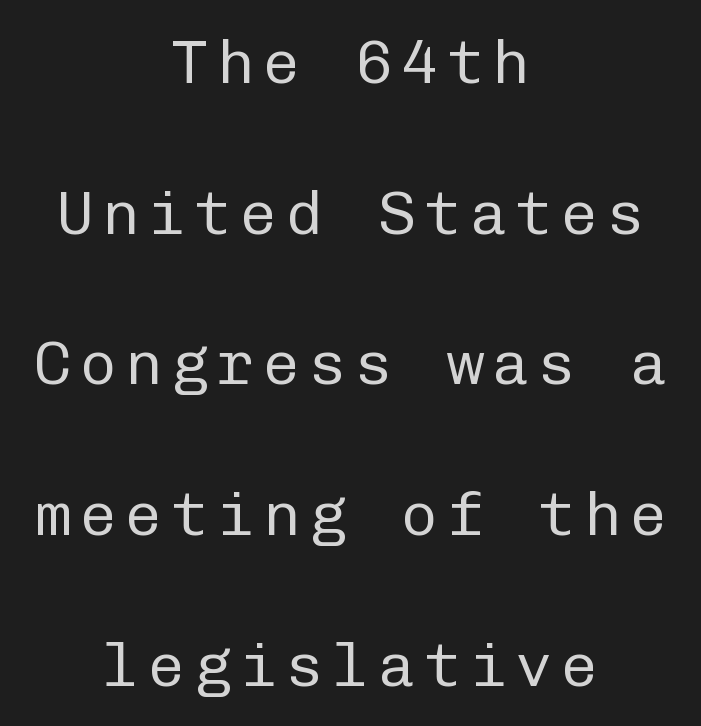
The rendering shows plain stroke endings on the letterforms — a sans-serif design. Do the letters lean? They stand straight. Weight: regular or lighter. Here the designer chose a console-style face with uniform glyph widths.
